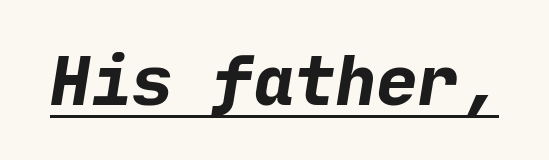
The sample has been set heavy, in full bold. Words appear dense and cohesive because spacing is normal. Check where the strokes stop: nothing finishes them off — pure sans. In designer terms, the underline attribute is active on this setting.
